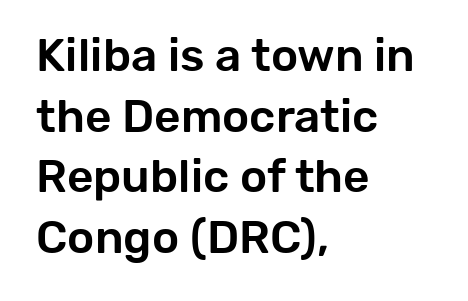
The image shows 46 px sans-serif type, upright; set left-aligned, normal line spacing (1.32x), normal letter spacing, not underlined; low stroke contrast and a medium x-height.
